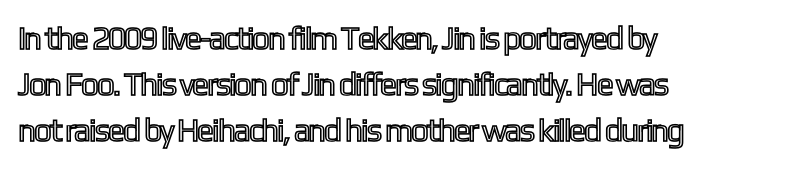
Q: Is the text italic (slanted)? A: No, it is upright.
Q: Is the text underlined? A: No.
Q: How is the paragraph aligned? A: Left-aligned.
Q: Is the spacing between letters normal or unusually wide? A: Normal.
Q: Is the spacing between lines tight, normal or loose? A: Normal.
Q: Width (condensed, normal, or wide)? A: Condensed.
Q: x-height? A: Medium.
Q: Monospaced? A: No.
